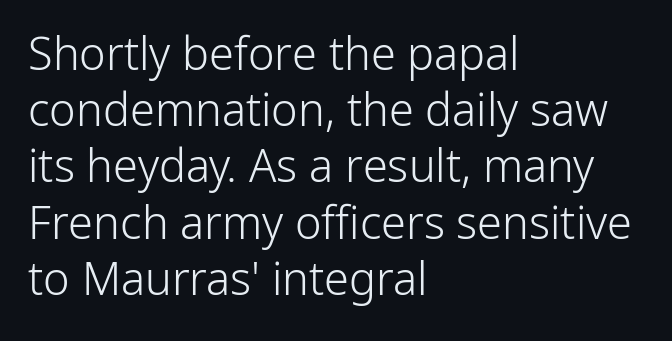
{"serif": "no", "italic": "no", "bold": "no", "weight": "light", "width": "normal", "stroke_contrast": "low", "x_height": "medium", "monospaced": "no", "underline": "no", "align": "left", "line_spacing": "normal", "line_spacing_ratio": 1.25, "letter_spacing": "normal", "letter_spacing_em": 0.0, "glyph_px": 45}
